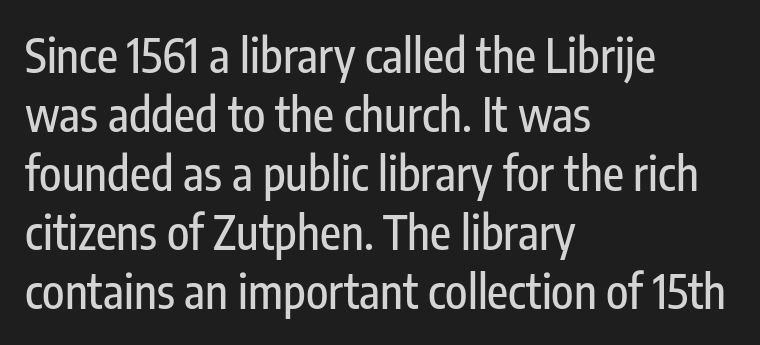
The image shows 46 px condensed sans-serif type, upright; set left-aligned, normal line spacing (1.28x), normal letter spacing, not underlined; low stroke contrast and a medium x-height.
